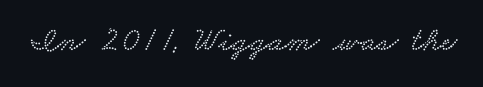
{"serif": "yes", "width": "wide", "stroke_contrast": "low", "x_height": "small", "monospaced": "no", "underline": "no", "letter_spacing": "normal", "letter_spacing_em": 0.0, "glyph_px": 34}
